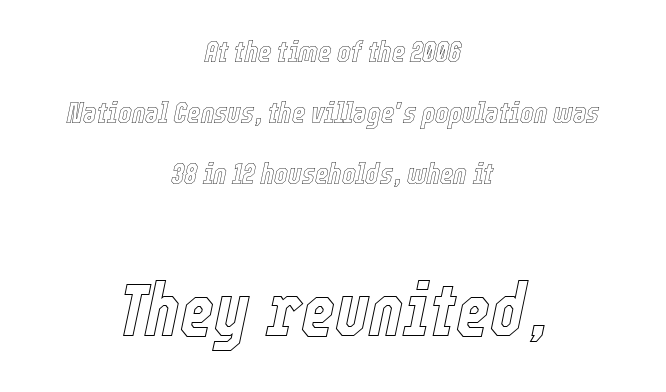
{"italic": "yes", "lean": "right", "slant_degrees": 12, "width": "condensed", "x_height": "medium", "monospaced": "no", "underline": "no", "align": "center", "line_spacing": "loose", "line_spacing_ratio": 2.1, "letter_spacing": "normal", "letter_spacing_em": 0.0, "larger_block": "second", "size_ratio": 2.52, "glyph_px": 73}
